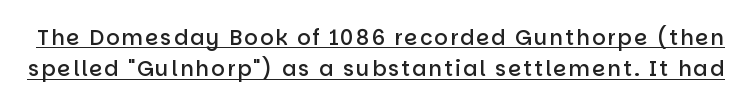
Q: Is the text bold? A: Semi-bold.
Q: Is the text italic (slanted)? A: No, it is upright.
Q: Is the text underlined? A: Yes.
Q: Is the spacing between lines tight, normal or loose? A: Normal.
